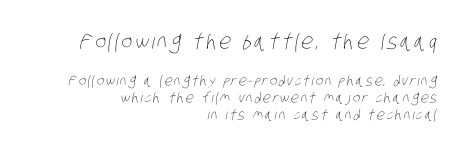
The image shows 21 px text type; set right-aligned, line spacing 1.21x, not underlined; the first (top) block is 1.5x larger.
